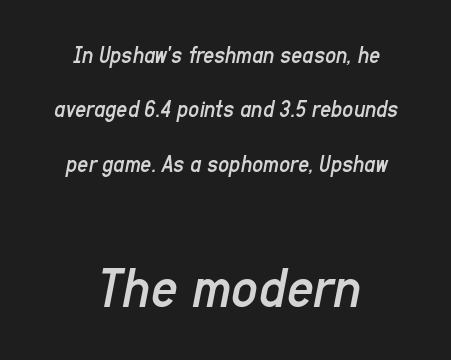
Caption: upper text group reduced, lower text group enlarged. Every character sits at an angle, as italics do. Between one letter and the next there's only the usual sliver of space. Does the leading feel generous? Absolutely, it's lavish.
